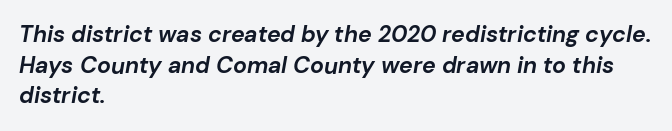
Q: Is the text bold? A: Yes.
Q: Is the text italic (slanted)? A: Yes, it leans right by about 10 degrees.
Q: Is the text underlined? A: No.
Q: How is the paragraph aligned? A: Left-aligned.
Q: Is the spacing between letters normal or unusually wide? A: Normal.
Q: Is the spacing between lines tight, normal or loose? A: Normal.
